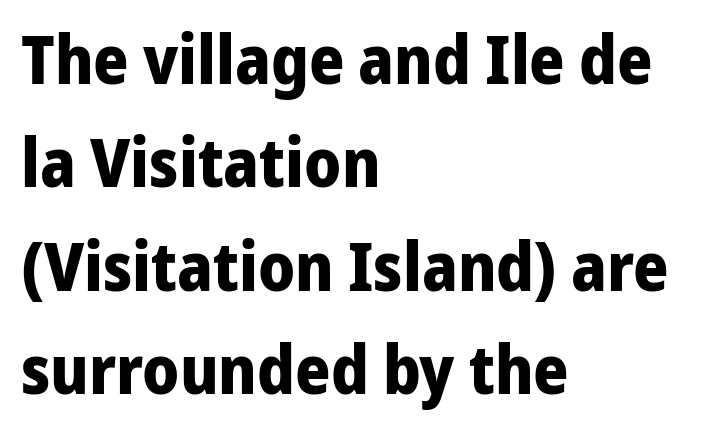
{"serif": "no", "italic": "no", "bold": "yes", "weight": "bold", "width": "normal", "stroke_contrast": "low", "x_height": "medium", "monospaced": "no", "underline": "no", "align": "left", "line_spacing": "normal", "line_spacing_ratio": 1.52, "letter_spacing": "normal", "letter_spacing_em": 0.0, "glyph_px": 68}
